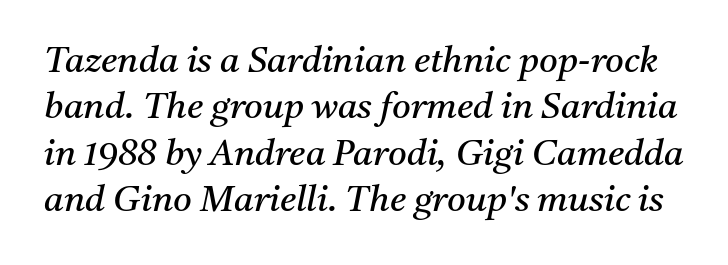
{"serif": "yes", "italic": "yes", "lean": "right", "slant_degrees": 11, "bold": "no", "weight": "regular", "width": "normal", "stroke_contrast": "medium", "x_height": "medium", "monospaced": "no", "underline": "no", "line_spacing": "normal", "line_spacing_ratio": 1.29, "letter_spacing": "normal", "letter_spacing_em": 0.0, "glyph_px": 36}
